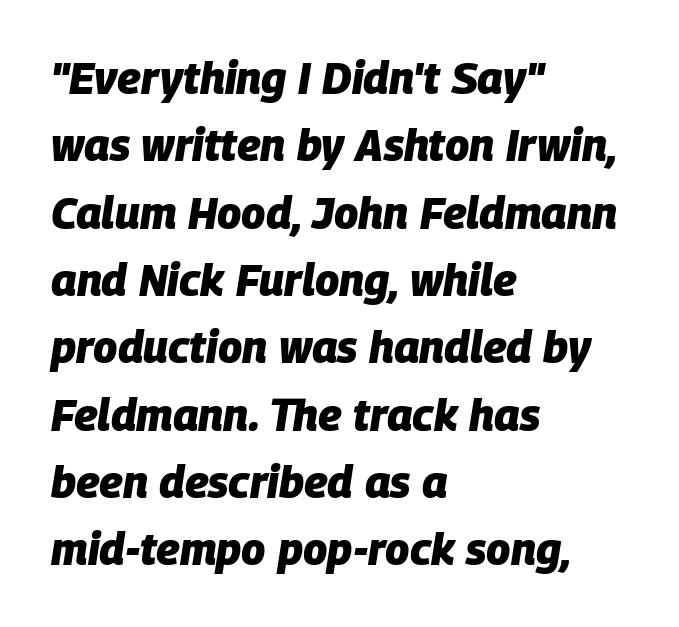
{"italic": "yes", "lean": "right", "slant_degrees": 9, "bold": "yes", "weight": "heavy", "width": "normal", "stroke_contrast": "low", "x_height": "large", "monospaced": "no", "underline": "no", "align": "left", "line_spacing": "normal", "line_spacing_ratio": 1.53, "letter_spacing": "normal", "letter_spacing_em": 0.0, "glyph_px": 44}
